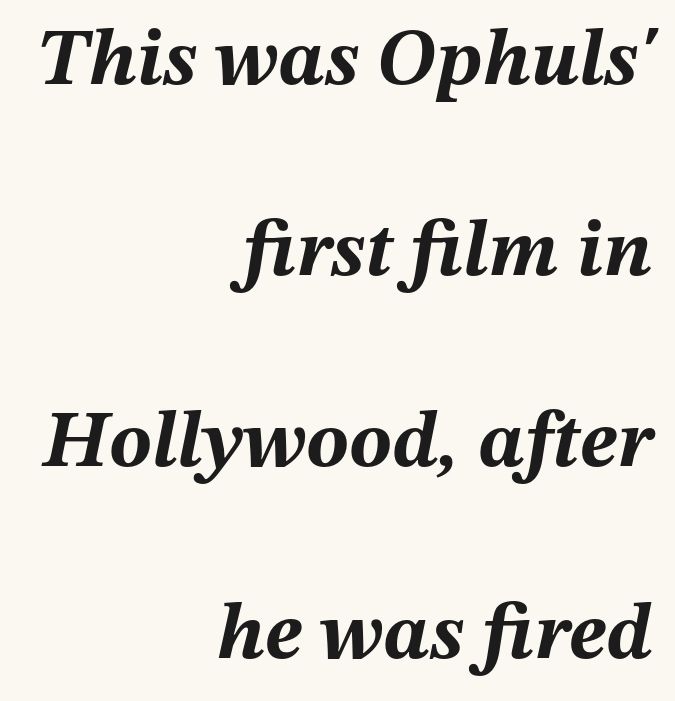
The image shows 80 px bold type, italic (leaning right); set right-aligned, loose line spacing (2.39x), normal letter spacing, not underlined; medium stroke contrast and a medium x-height.
